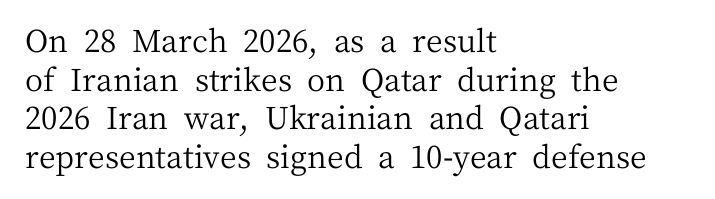
The image shows 31 px regular-weight serif type, upright; set left-aligned, normal line spacing (1.25x), normal letter spacing, not underlined; medium stroke contrast and a medium x-height.
